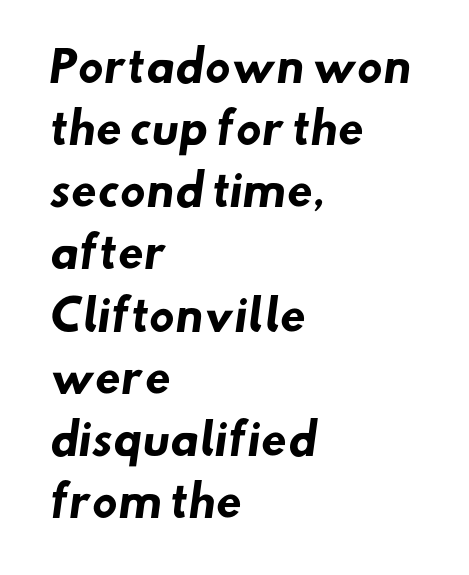
{"serif": "no", "bold": "yes", "weight": "heavy", "width": "normal", "stroke_contrast": "low", "x_height": "small", "monospaced": "no", "underline": "no", "align": "left", "line_spacing": "normal", "line_spacing_ratio": 1.48, "letter_spacing": "normal", "letter_spacing_em": 0.0, "glyph_px": 42}
